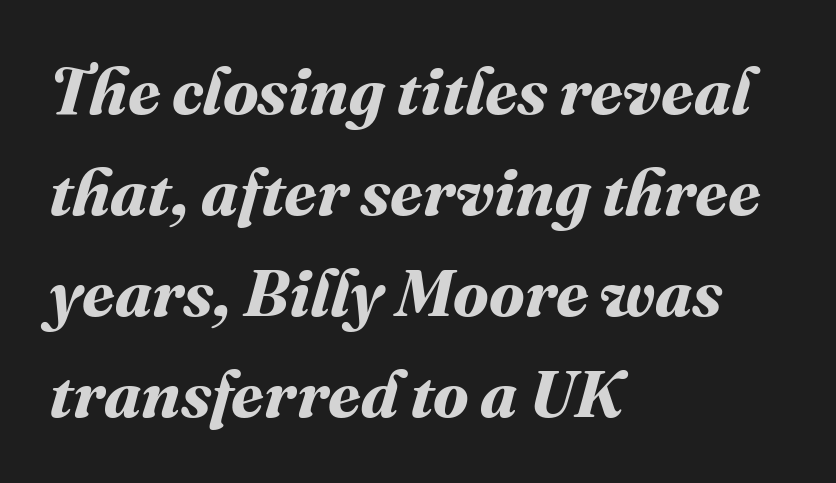
{"bold": "yes", "weight": "bold", "width": "normal", "stroke_contrast": "medium", "x_height": "medium", "monospaced": "no", "underline": "no", "align": "left", "line_spacing": "normal", "line_spacing_ratio": 1.53, "letter_spacing": "normal", "letter_spacing_em": 0.0, "glyph_px": 66}
